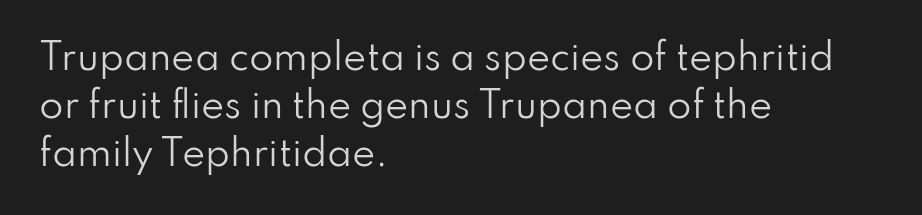
Nobody drew a line under any word here. The letters advance in unequal steps, a hallmark of proportional type. Vertical strokes here are truly vertical. The font sits on the lighter half of the weight spectrum, regular included. The lines are quadded left. The passage shown has conventional tracking throughout.
